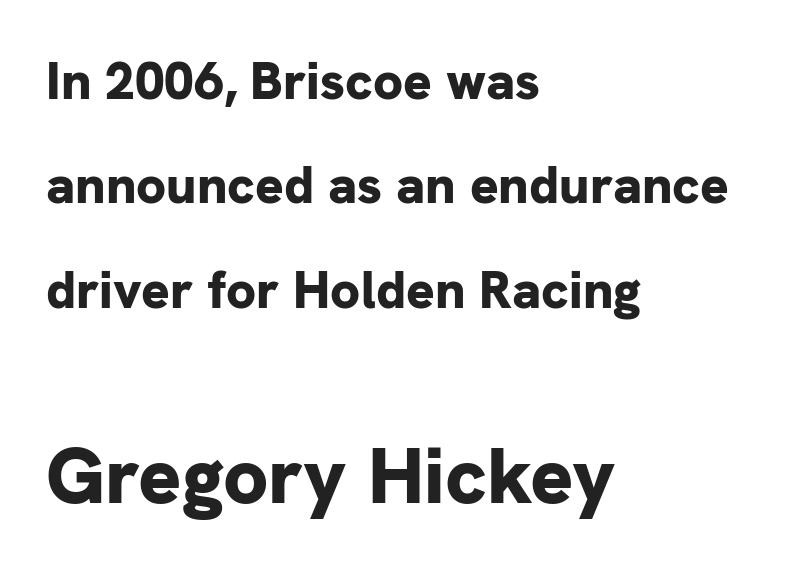
Q: Is the text bold? A: Yes.
Q: Is the text italic (slanted)? A: No, it is upright.
Q: Is the typeface a serif or a sans-serif typeface? A: Sans-serif.
Q: Is the text underlined? A: No.
Q: How is the paragraph aligned? A: Left-aligned.
Q: Is the spacing between letters normal or unusually wide? A: Normal.
Q: Is the spacing between lines tight, normal or loose? A: Loose.
Q: Which block of text is set in a larger size, the first (top) or the second (bottom)? A: The second (bottom) one.
Q: Width (condensed, normal, or wide)? A: Normal.
Q: Stroke contrast? A: Low.
Q: x-height? A: Medium.
Q: Monospaced? A: No.
